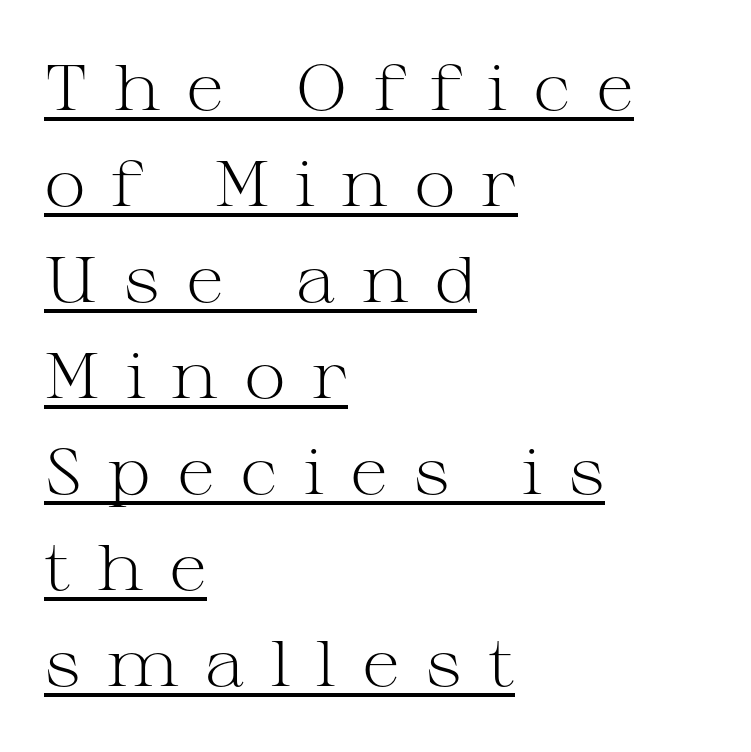
Q: Is the text bold? A: No.
Q: Is the text italic (slanted)? A: No, it is upright.
Q: Is the typeface a serif or a sans-serif typeface? A: Serif.
Q: Is the text underlined? A: Yes.
Q: How is the paragraph aligned? A: Left-aligned.
Q: Is the spacing between letters normal or unusually wide? A: Unusually wide.
Q: Is the spacing between lines tight, normal or loose? A: Normal.
Q: Width (condensed, normal, or wide)? A: Wide.
Q: Stroke contrast? A: Medium.
Q: x-height? A: Medium.
Q: Monospaced? A: No.
